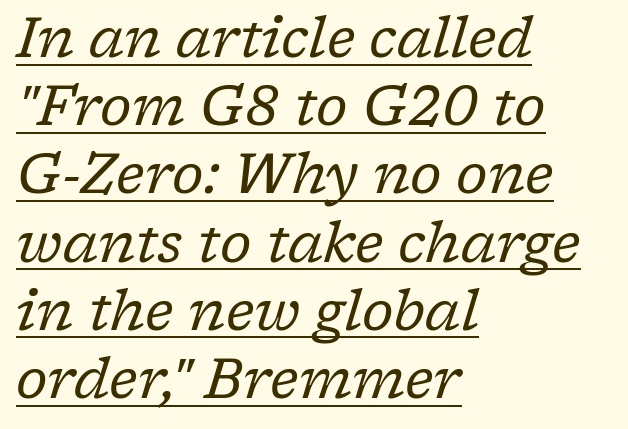
This is serif lettering, the kind often seen in printed books. Honestly, the underline is the first thing you notice here. Tracking here is standard; glyphs follow each other at the usual distance. The compositor pushed each line to the left boundary. The typeface has the unassuming heft of standard copy or less.
